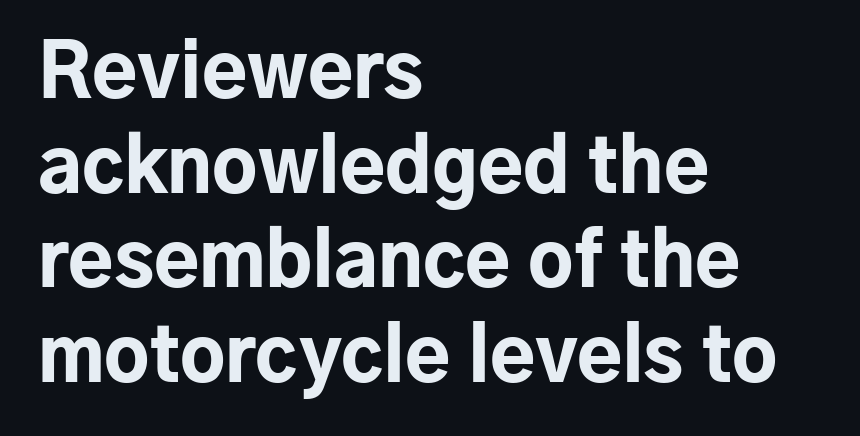
{"serif": "no", "italic": "no", "bold": "yes", "weight": "bold", "width": "normal", "stroke_contrast": "low", "x_height": "medium", "monospaced": "no", "underline": "no", "align": "left", "line_spacing": "normal", "line_spacing_ratio": 1.28, "letter_spacing": "normal", "letter_spacing_em": 0.0, "glyph_px": 74}
